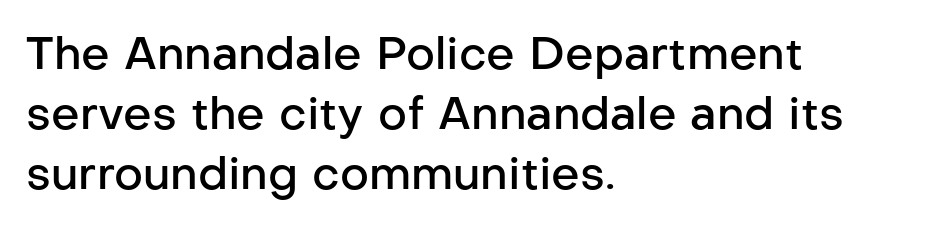
Q: Is the text bold? A: Semi-bold.
Q: Is the text italic (slanted)? A: No, it is upright.
Q: Is the typeface a serif or a sans-serif typeface? A: Sans-serif.
Q: Is the text underlined? A: No.
Q: How is the paragraph aligned? A: Left-aligned.
Q: Is the spacing between letters normal or unusually wide? A: Normal.
Q: Is the spacing between lines tight, normal or loose? A: Normal.
Q: Width (condensed, normal, or wide)? A: Normal.
Q: Stroke contrast? A: Low.
Q: x-height? A: Medium.
Q: Monospaced? A: No.
